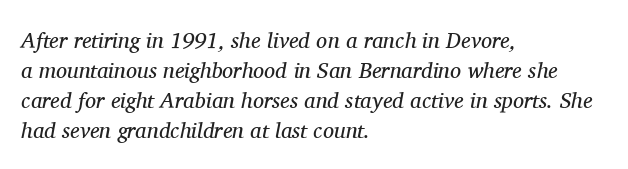
When letters slant like this, we call the style italic. Does extra space separate the letters? No, they use regular spacing. Nobody drew a line under any word here. Stem width sits at or under what a default text font uses. This sample is left-justified, so line endings fall wherever the words run out. These lines sit exactly where default settings would place them.
